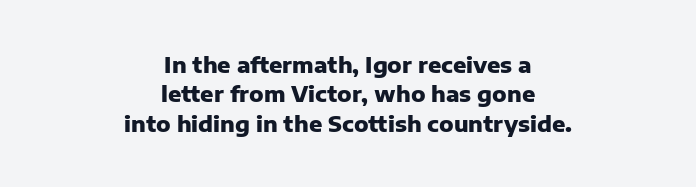
Q: Is the text bold? A: Yes.
Q: Is the text italic (slanted)? A: No, it is upright.
Q: Is the text underlined? A: No.
Q: How is the paragraph aligned? A: Centered.
Q: Is the spacing between letters normal or unusually wide? A: Normal.
Q: Is the spacing between lines tight, normal or loose? A: Normal.
